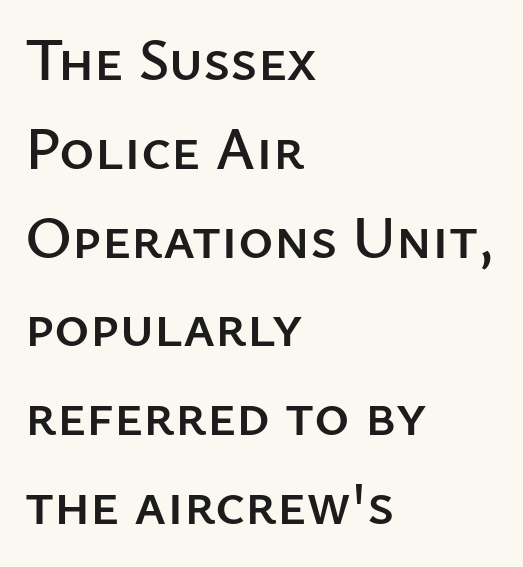
Q: Is the text italic (slanted)? A: No, it is upright.
Q: Is the typeface a serif or a sans-serif typeface? A: Sans-serif.
Q: Is the text underlined? A: No.
Q: How is the paragraph aligned? A: Left-aligned.
Q: Is the spacing between letters normal or unusually wide? A: Normal.
Q: Is the spacing between lines tight, normal or loose? A: Normal.
Q: Width (condensed, normal, or wide)? A: Normal.
Q: Stroke contrast? A: Low.
Q: x-height? A: Medium.
Q: Monospaced? A: No.
